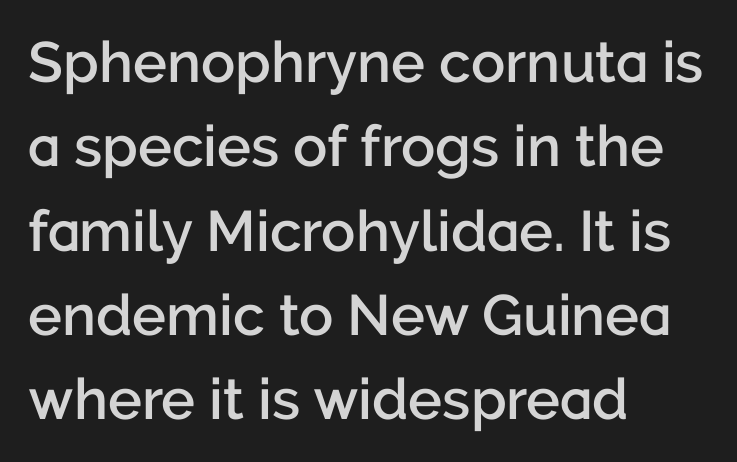
The image shows 57 px semibold sans-serif type, upright; set left-aligned, normal line spacing (1.48x), normal letter spacing, not underlined; low stroke contrast and a medium x-height.
